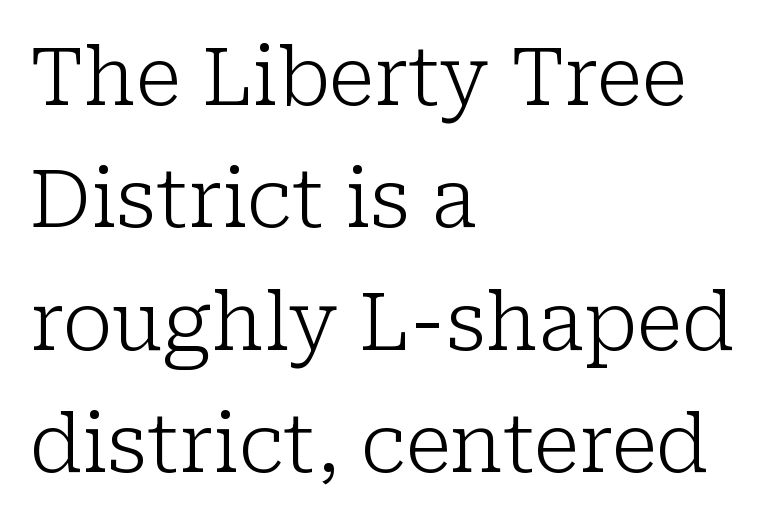
Q: Is the text bold? A: No.
Q: Is the text italic (slanted)? A: No, it is upright.
Q: Is the typeface a serif or a sans-serif typeface? A: Serif.
Q: Is the text underlined? A: No.
Q: How is the paragraph aligned? A: Left-aligned.
Q: Is the spacing between letters normal or unusually wide? A: Normal.
Q: Is the spacing between lines tight, normal or loose? A: Normal.
Q: Width (condensed, normal, or wide)? A: Normal.
Q: Stroke contrast? A: Low.
Q: x-height? A: Medium.
Q: Monospaced? A: No.
